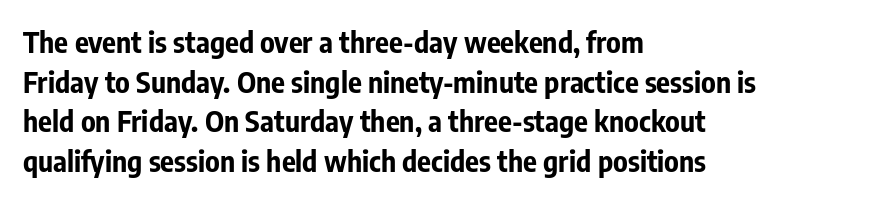
{"serif": "no", "italic": "no", "bold": "yes", "weight": "bold", "width": "condensed", "stroke_contrast": "low", "x_height": "medium", "monospaced": "no", "underline": "no", "align": "left", "line_spacing": "normal", "line_spacing_ratio": 1.37, "letter_spacing": "normal", "letter_spacing_em": 0.0, "glyph_px": 29}
